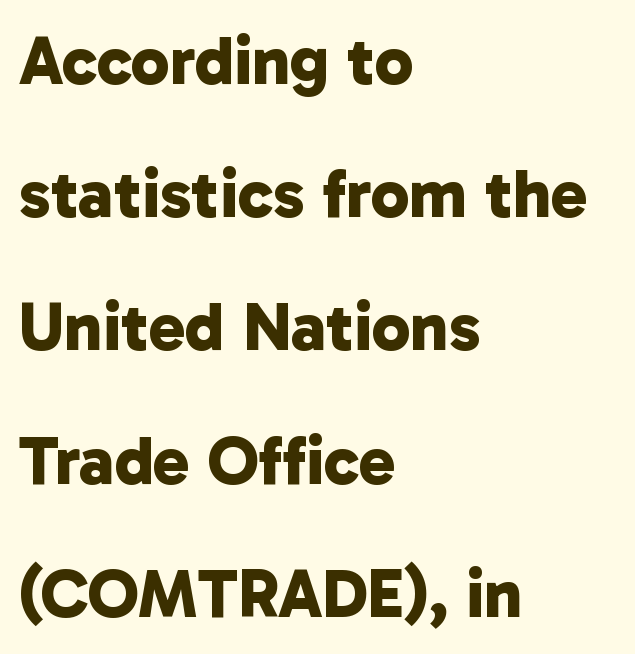
The face used here is a sans, in the tradition of grotesques and geometrics. Notice how the passage keeps a crisp vertical edge on the left only. The zone under the glyphs is completely vacant. Characters follow at the spacing the type designer built in. Here the designer chose a conventional face with non-uniform glyph widths.
